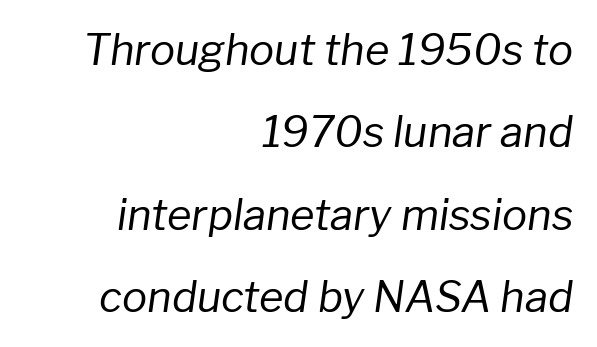
The image shows 42 px regular-weight type, italic (leaning right); set right-aligned, loose line spacing (1.96x), normal letter spacing, not underlined; low stroke contrast and a medium x-height.
